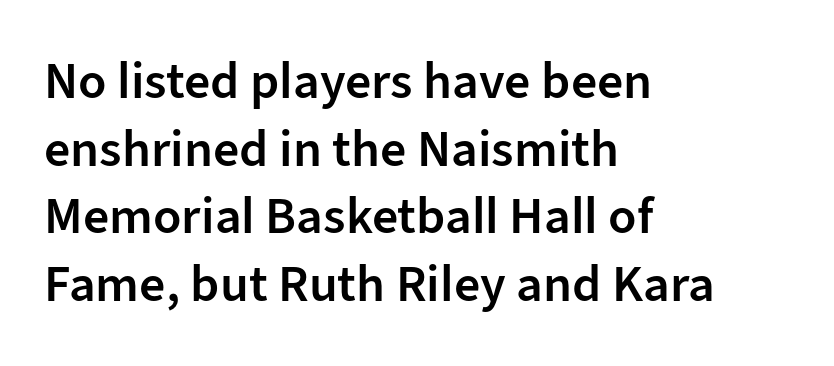
Unlike italic type, these characters show no tilt at all. In terms of leading, this rendering sits right in the middle. These lines are rendered in a variable-pitch font. What stands out about the letter spacing? Nothing — it is the standard amount. The specimen omits any rule beneath the text block's lines. Summary of weight: moderately heavy, a semibold.
